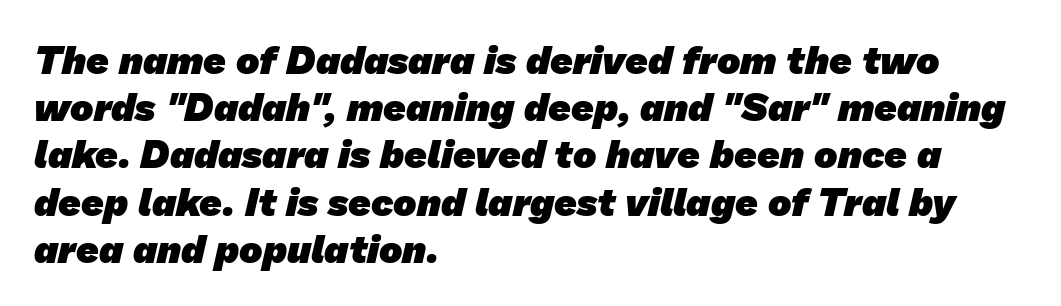
Descenders are the only things crossing below the line. Caption: standard tracking, unaltered. This sample has the flowing, uneven cadence of proportional lettering. These lines carry a lot of weight — the face is fully bold.
